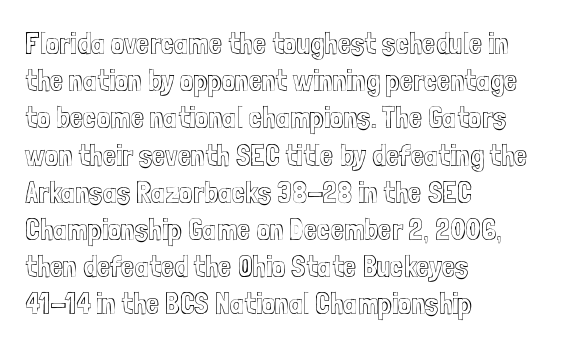
The image shows 30 px condensed type, upright; set left-aligned, line spacing 1.24x, normal letter spacing, not underlined; a medium x-height.
